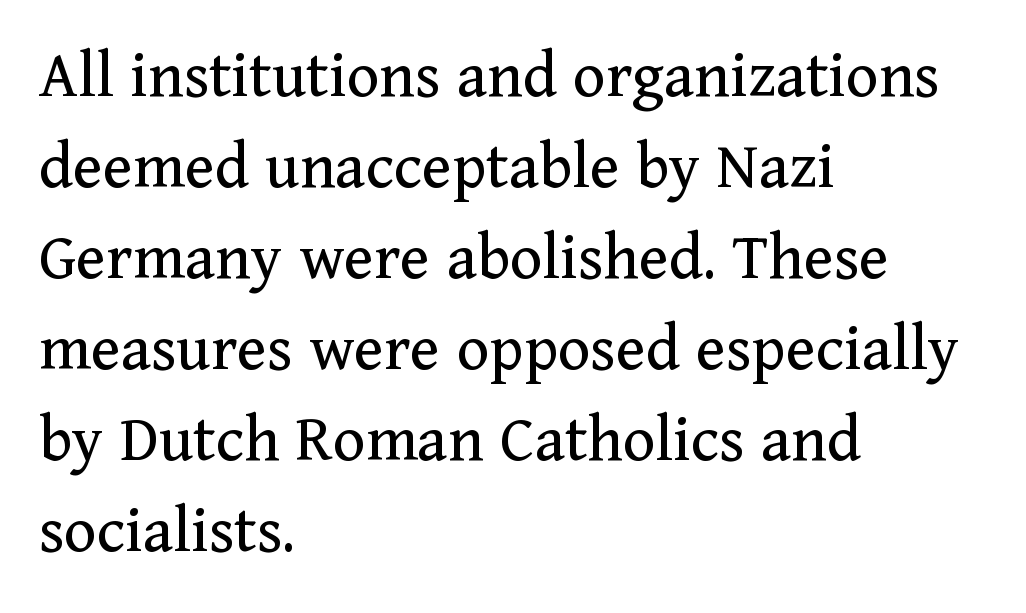
Q: Is the text bold? A: No.
Q: Is the text italic (slanted)? A: No, it is upright.
Q: Is the typeface a serif or a sans-serif typeface? A: Serif.
Q: Is the text underlined? A: No.
Q: How is the paragraph aligned? A: Left-aligned.
Q: Is the spacing between letters normal or unusually wide? A: Normal.
Q: Is the spacing between lines tight, normal or loose? A: Normal.
Q: Width (condensed, normal, or wide)? A: Normal.
Q: Stroke contrast? A: Medium.
Q: x-height? A: Medium.
Q: Monospaced? A: No.
